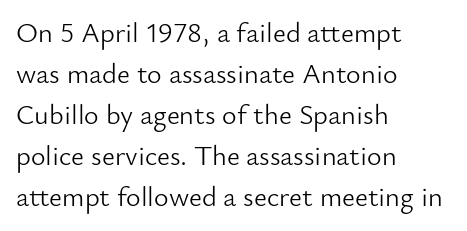
This rendering leaves character spacing at its baseline value. Regarding leading, the lines here are spaced in the standard way. On a weight scale, this lands at 450 or below. Is this a sans? Yes — the strokes have no serifs. This sample has the flowing, uneven cadence of proportional lettering.
